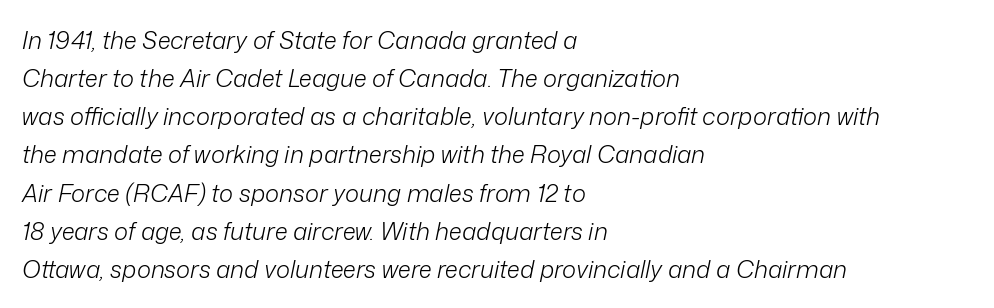
{"italic": "yes", "lean": "right", "slant_degrees": 12, "bold": "no", "underline": "no", "align": "left", "line_spacing": "normal", "line_spacing_ratio": 1.59, "letter_spacing": "normal", "letter_spacing_em": 0.0, "glyph_px": 24}
